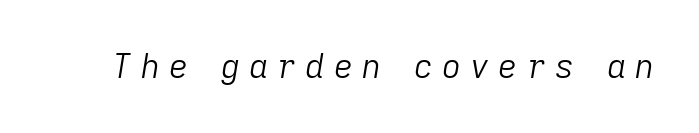
Ink coverage per letter is moderate at most. Descenders are the only things crossing below the line. The glyphs look as if they've been sheared to an angle. Inter-character spacing is expanded well beyond the font's built-in metrics.
